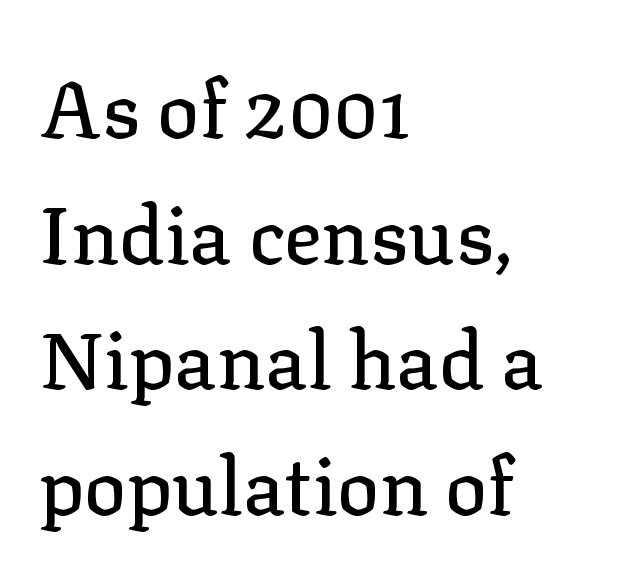
{"serif": "yes", "italic": "no", "width": "normal", "stroke_contrast": "low", "x_height": "medium", "monospaced": "no", "underline": "no", "align": "left", "line_spacing": "normal", "line_spacing_ratio": 1.59, "letter_spacing": "normal", "letter_spacing_em": 0.0, "glyph_px": 79}
